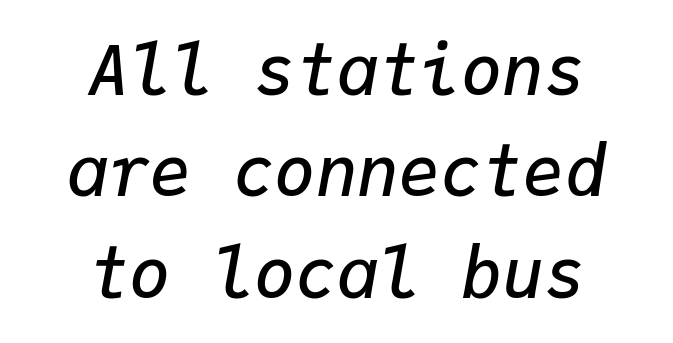
The image shows 69 px semibold type, italic (leaning right), monospaced; set centered, normal line spacing (1.47x), normal letter spacing, not underlined; low stroke contrast and a medium x-height.
